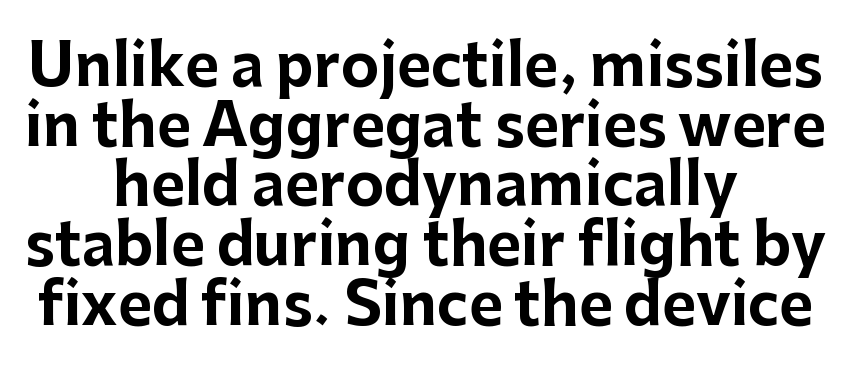
The letters advance in unequal steps, a hallmark of proportional type. On the weight axis this lands at bold, roughly 700. Neither beginnings nor endings align; midpoints do. In terms of letterspacing, this is plain default setting.
